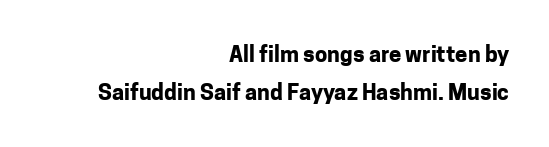
{"italic": "no", "bold": "yes", "underline": "no", "align": "right", "line_spacing_ratio": 1.74, "letter_spacing": "normal", "letter_spacing_em": 0.0, "glyph_px": 22}
